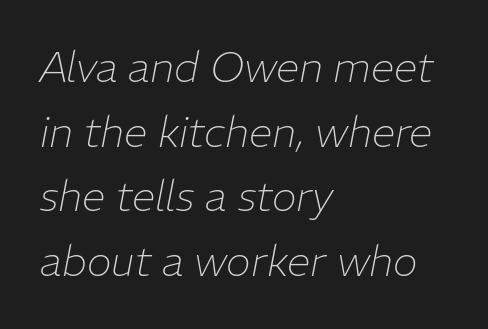
The image shows 42 px thin type, italic (leaning right); set left-aligned, normal line spacing (1.54x), normal letter spacing, not underlined; low stroke contrast and a medium x-height.
